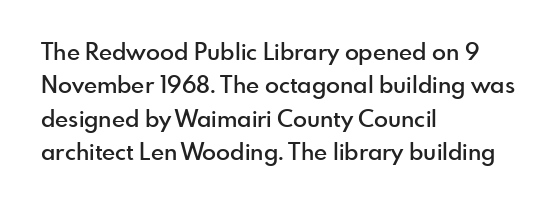
The line-height multiplier appears to be the usual default. The type is set solid horizontally, with unmodified tracking. This rendering uses left alignment, leaving the right contour irregular. Posture: vertical. Underlining? Definitely not there. The sample has been set in demibold, a notch under bold.
